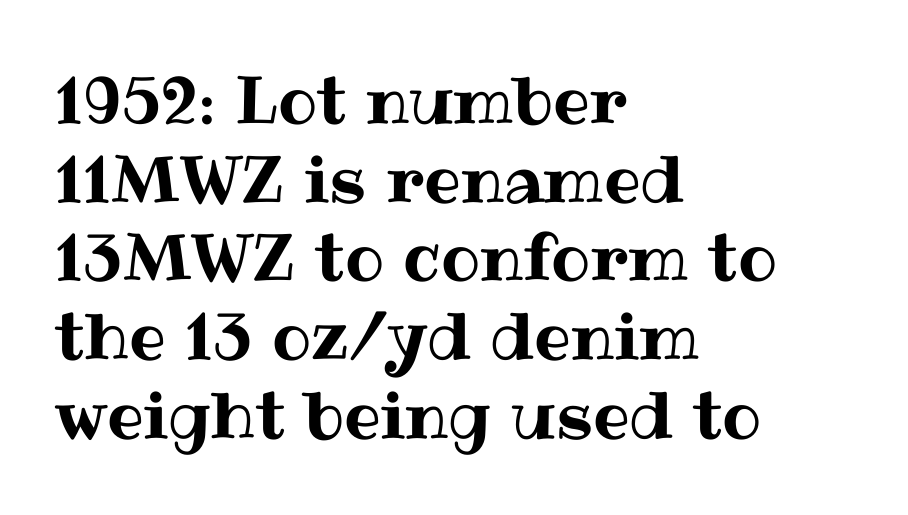
The passage shown is typed in a proportional face where columns would drift. Here the glyphs are tracked normally, forming tight word shapes. Teacher's note: observe the even left margin — that is flush-left alignment. The font's upright variant was chosen for this text. A bare baseline throughout the passage.
